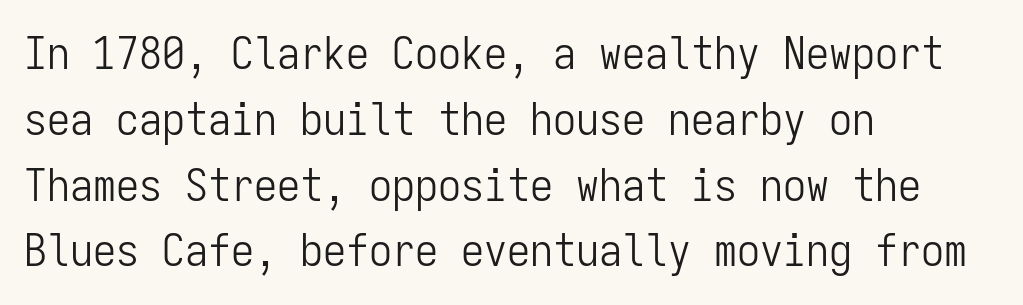
The image shows 46 px light, condensed sans-serif type, upright, monospaced; set left-aligned, normal line spacing (1.43x), normal letter spacing, not underlined; low stroke contrast and a medium x-height.
